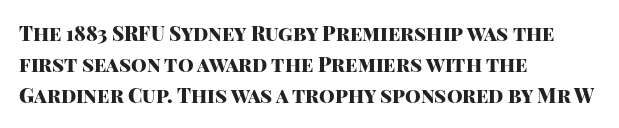
{"italic": "no", "bold": "yes", "underline": "no", "align": "left", "line_spacing": "normal", "line_spacing_ratio": 1.54, "letter_spacing": "normal", "letter_spacing_em": 0.0, "glyph_px": 20}
